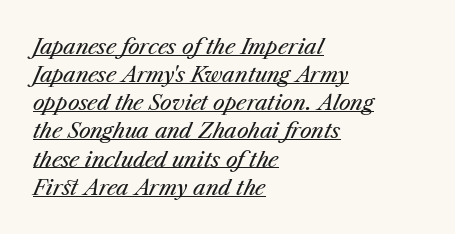
These lines sit exactly where default settings would place them. A baseline rule has been typeset under these characters. The setting favours the left margin, as ordinary paragraphs usually do. Style check: oblique. Stroke thickness stays within the range of a standard reading face or lighter.
